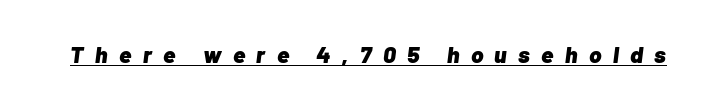
Underline: present. The passage shown has open, widely tracked lettering throughout. Typographic density is high because the face is bold. The glyphs look as if they've been sheared to an angle.
